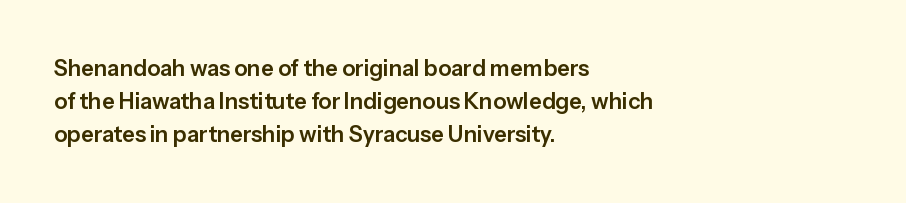
Q: Is the text italic (slanted)? A: No, it is upright.
Q: Is the text underlined? A: No.
Q: How is the paragraph aligned? A: Left-aligned.
Q: Is the spacing between letters normal or unusually wide? A: Normal.
Q: Is the spacing between lines tight, normal or loose? A: Normal.
